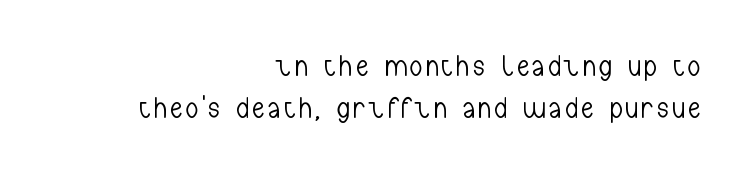
Plain, unruled lines of type. Caption: multi-line text, flush right, ragged left. Compared with typical paragraphs, the rows here are spaced about the same. Note: no serifs on the glyphs. This sample uses an upright cut, with every glyph sitting square on the baseline.
